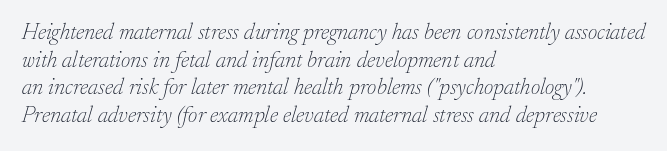
The lettering tilts uniformly, giving the passage an italic look. Stem width sits at or under what a default text font uses. The foot of each line stays bare and open. The passage is arranged the way most books set body copy — flush left. There is no visible air inserted between adjacent glyphs.
